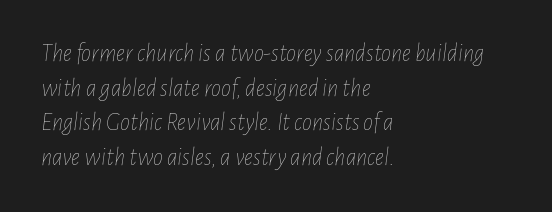
Q: Is the text bold? A: No.
Q: Is the text italic (slanted)? A: Yes, it leans right by about 7 degrees.
Q: Is the text underlined? A: No.
Q: How is the paragraph aligned? A: Left-aligned.
Q: Is the spacing between letters normal or unusually wide? A: Normal.
Q: Is the spacing between lines tight, normal or loose? A: Normal.
